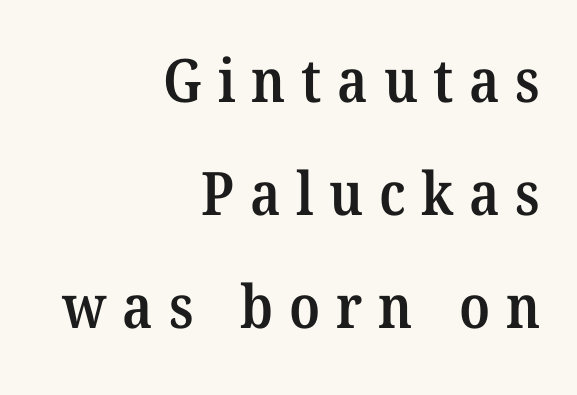
The image shows 60 px semibold serif type; set right-aligned, line spacing 1.88x, unusually wide letter spacing (+0.26 em), not underlined; medium stroke contrast and a medium x-height.
